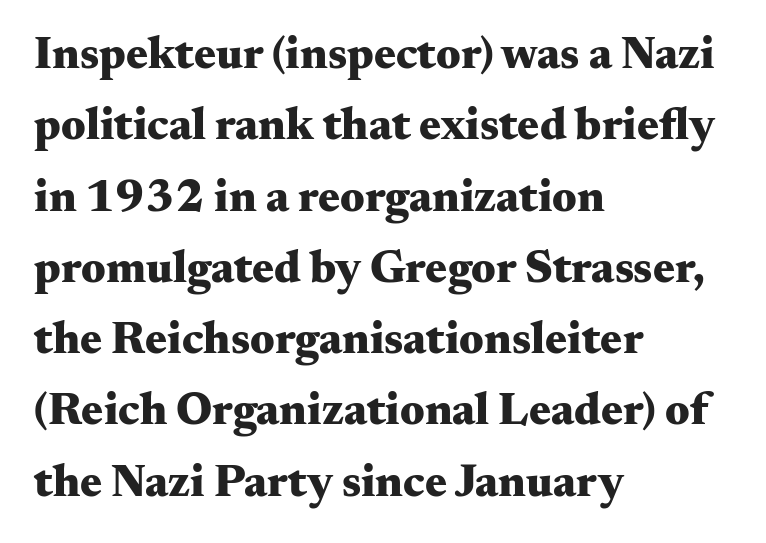
{"serif": "yes", "italic": "no", "bold": "yes", "weight": "heavy", "width": "wide", "stroke_contrast": "medium", "x_height": "small", "monospaced": "no", "underline": "no", "align": "left", "line_spacing": "normal", "line_spacing_ratio": 1.55, "letter_spacing": "normal", "letter_spacing_em": 0.0, "glyph_px": 46}
